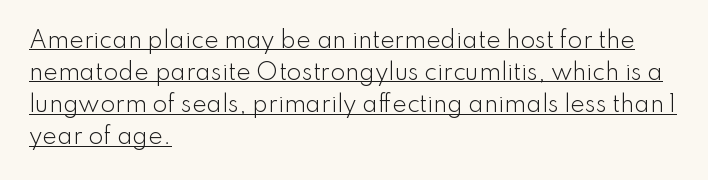
{"italic": "no", "bold": "no", "underline": "yes", "align": "left", "line_spacing": "normal", "line_spacing_ratio": 1.46, "letter_spacing": "normal", "letter_spacing_em": 0.0, "glyph_px": 22}
